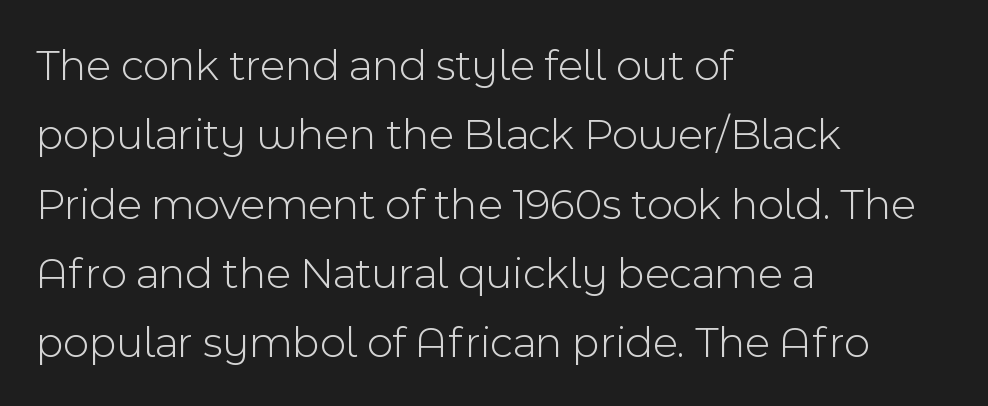
Q: Is the text bold? A: No.
Q: Is the text italic (slanted)? A: No, it is upright.
Q: Is the typeface a serif or a sans-serif typeface? A: Sans-serif.
Q: Is the text underlined? A: No.
Q: How is the paragraph aligned? A: Left-aligned.
Q: Is the spacing between letters normal or unusually wide? A: Normal.
Q: Is the spacing between lines tight, normal or loose? A: Normal.
Q: Width (condensed, normal, or wide)? A: Normal.
Q: x-height? A: Medium.
Q: Monospaced? A: No.
